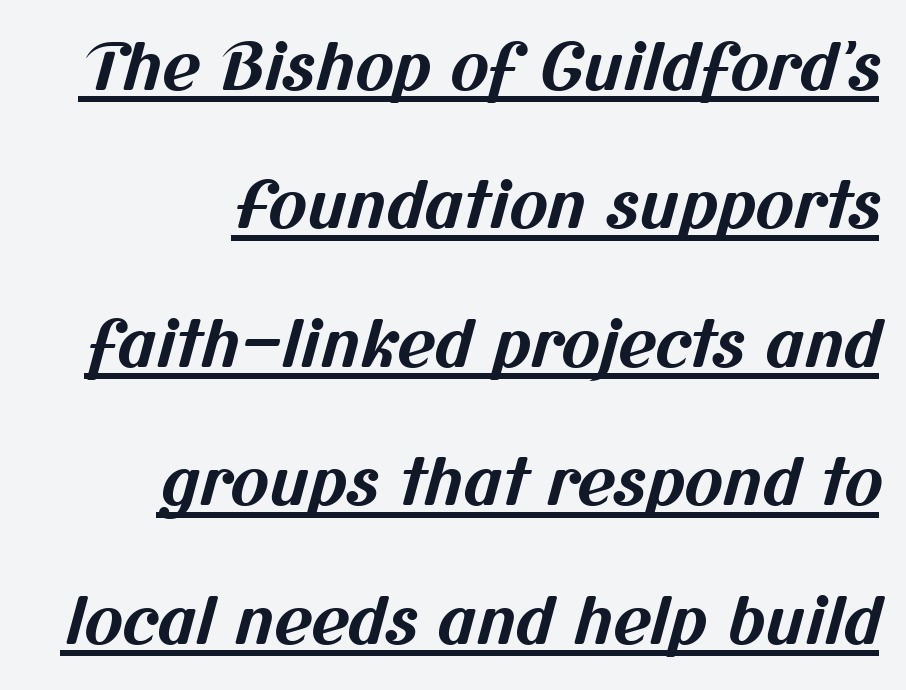
Q: Is the text bold? A: Yes.
Q: Is the typeface a serif or a sans-serif typeface? A: Sans-serif.
Q: Is the text underlined? A: Yes.
Q: How is the paragraph aligned? A: Right-aligned.
Q: Is the spacing between letters normal or unusually wide? A: Normal.
Q: Is the spacing between lines tight, normal or loose? A: Loose.
Q: Width (condensed, normal, or wide)? A: Normal.
Q: Stroke contrast? A: Medium.
Q: x-height? A: Medium.
Q: Monospaced? A: No.
